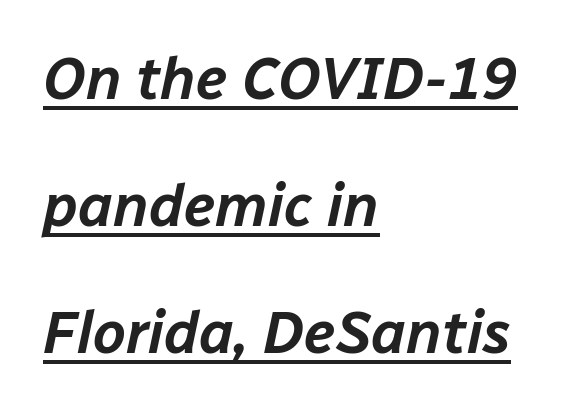
No extra tracking has been applied to these lines. You could fit nearly another row in the gap between these rows. Descenders here cross a horizontal rule under the line. Looks like regular typesetting: each glyph gets only the width it needs. Layout note: lines flush left. Designer's note — italics engaged.
